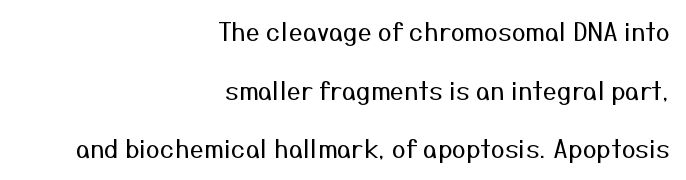
Q: Is the text bold? A: No.
Q: Is the text italic (slanted)? A: No, it is upright.
Q: Is the text underlined? A: No.
Q: How is the paragraph aligned? A: Right-aligned.
Q: Is the spacing between letters normal or unusually wide? A: Normal.
Q: Is the spacing between lines tight, normal or loose? A: Loose.
